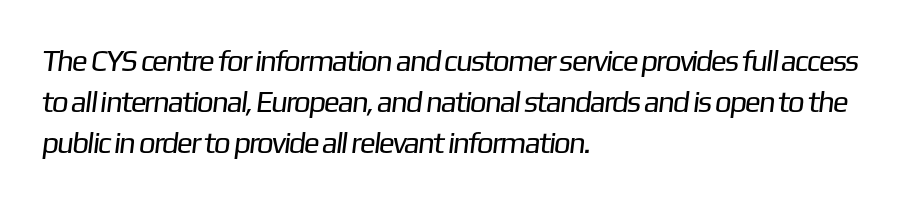
The image shows 30 px regular-weight sans-serif type; set left-aligned, normal line spacing (1.36x), normal letter spacing, not underlined; low stroke contrast and a medium x-height.
